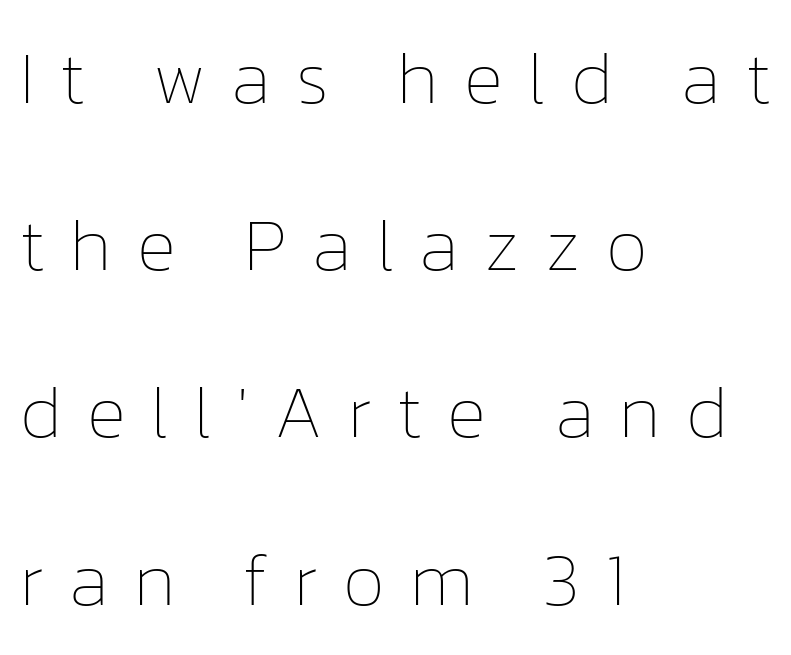
The image shows 75 px thin type, upright; set left-aligned, loose line spacing (2.23x), unusually wide letter spacing (+0.34 em), not underlined; low stroke contrast and a medium x-height.
